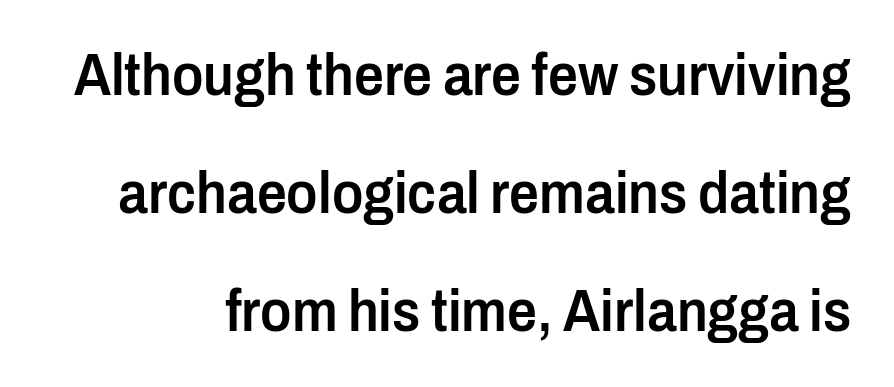
Decoration check: the copy has no underline. Are there feet on the stems? There aren't — it's a sans. Do the characters align in a grid? No, the font is proportional. Here the glyphs are tracked normally, forming tight word shapes. Vertical strokes here are truly vertical. Stroke thickness is moderately raised; the sample reads as semibold.
